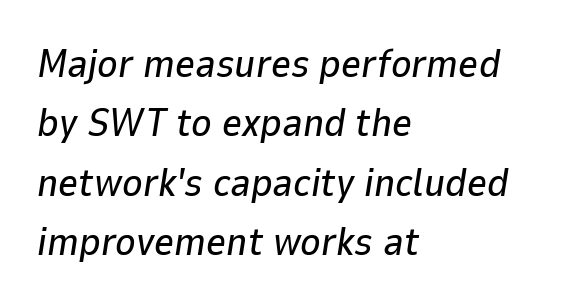
Q: Is the text italic (slanted)? A: Yes, it leans right by about 9 degrees.
Q: Is the text underlined? A: No.
Q: How is the paragraph aligned? A: Left-aligned.
Q: Is the spacing between letters normal or unusually wide? A: Normal.
Q: Is the spacing between lines tight, normal or loose? A: Normal.
Q: Width (condensed, normal, or wide)? A: Normal.
Q: Stroke contrast? A: Low.
Q: x-height? A: Medium.
Q: Monospaced? A: No.
